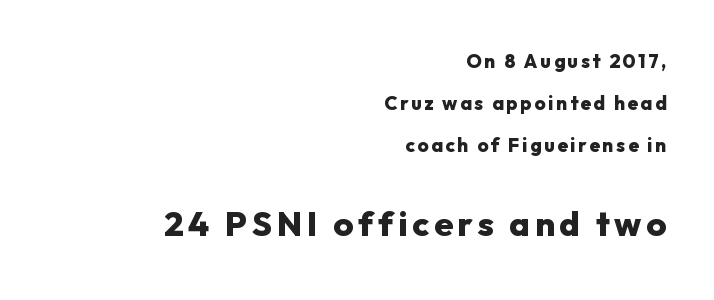
{"serif": "no", "italic": "no", "bold": "yes", "weight": "heavy", "width": "normal", "stroke_contrast": "low", "x_height": "medium", "monospaced": "no", "underline": "no", "align": "right", "line_spacing": "loose", "line_spacing_ratio": 2.21, "larger_block": "second", "size_ratio": 1.79, "glyph_px": 34}
